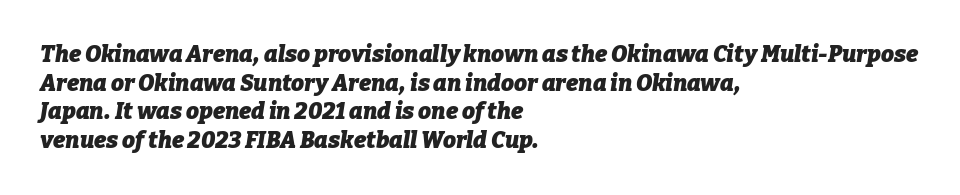
The strip under each line holds only bare page. Glyph-to-glyph distance matches everyday printed text. The lines are quadded left. Would a proofreader flag this as italicized? Yes. A full-strength bold gives these letters their thick strokes.
